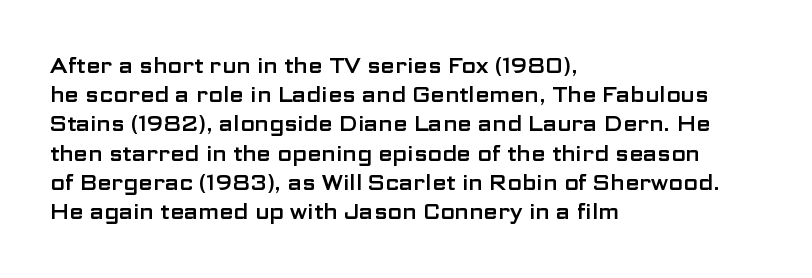
{"italic": "no", "underline": "no", "align": "left", "line_spacing": "normal", "line_spacing_ratio": 1.39, "letter_spacing": "normal", "letter_spacing_em": 0.0, "glyph_px": 21}
